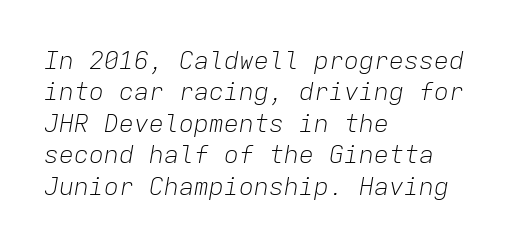
{"italic": "yes", "lean": "right", "slant_degrees": 9, "bold": "no", "underline": "no", "align": "left", "line_spacing": "normal", "line_spacing_ratio": 1.26, "letter_spacing": "normal", "letter_spacing_em": 0.0, "glyph_px": 25}
